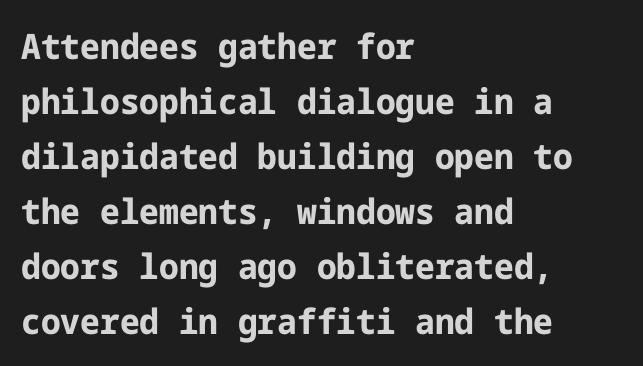
Here the glyphs are tracked normally, forming tight word shapes. The setting favours the left margin, as ordinary paragraphs usually do. How would I describe the line gaps? Plain and ordinary. The lettering stays uniformly vertical, giving the passage a roman look. Weight check: bold — yes, fully. Clear beneath every line of the passage.
